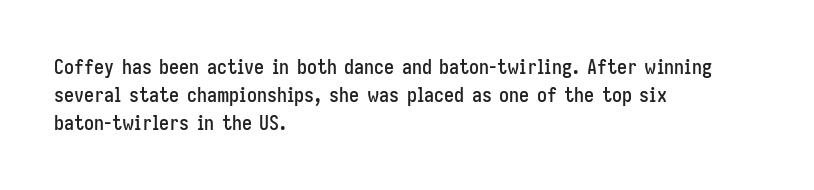
{"italic": "no", "underline": "no", "align": "left", "line_spacing": "normal", "line_spacing_ratio": 1.4, "letter_spacing": "normal", "letter_spacing_em": 0.0, "glyph_px": 20}
